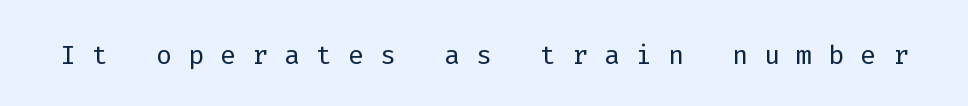
{"serif": "no", "italic": "no", "bold": "no", "weight": "light", "width": "normal", "stroke_contrast": "low", "x_height": "medium", "monospaced": "yes", "underline": "no", "letter_spacing": "wide", "letter_spacing_em": 0.44, "glyph_px": 37}
